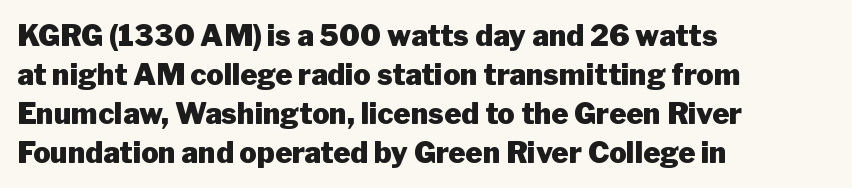
{"serif": "no", "italic": "no", "bold": "yes", "weight": "heavy", "width": "normal", "stroke_contrast": "low", "x_height": "medium", "monospaced": "no", "underline": "no", "align": "left", "line_spacing": "normal", "line_spacing_ratio": 1.34, "letter_spacing": "normal", "letter_spacing_em": 0.0, "glyph_px": 29}
